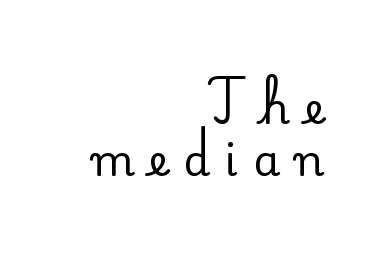
The image shows 43 px serif type, upright; set right-aligned, line spacing 1.22x, unusually wide letter spacing (+0.35 em), not underlined; low stroke contrast and a small x-height.
